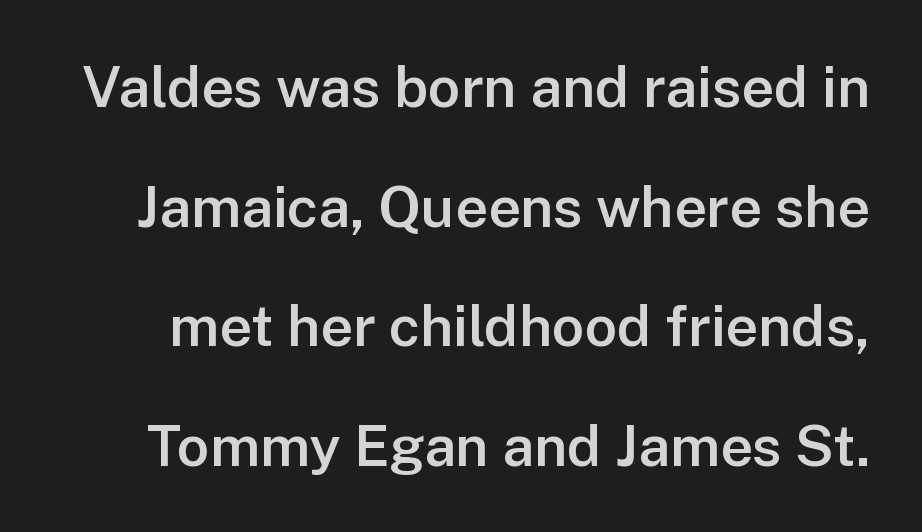
The image shows 57 px semibold sans-serif type, upright; set loose line spacing (2.1x), normal letter spacing, not underlined; low stroke contrast and a medium x-height.
